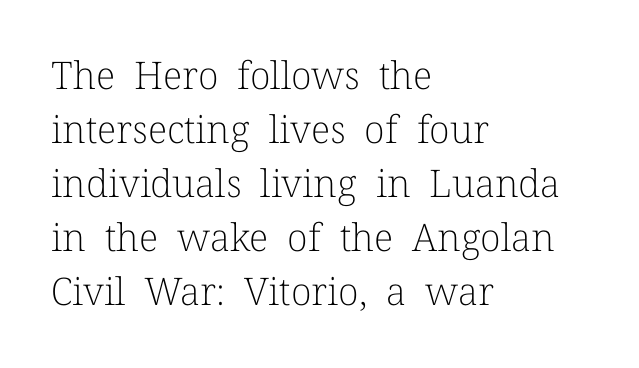
Evenly set lines give the paragraph a standard silhouette. Character widths vary here, with narrow letters taking less room than wide ones. The letters look calm and open, with moderate or lighter stems. Notice how the stems are strictly vertical — no italics here. Words float on clear page, feet unadorned.
